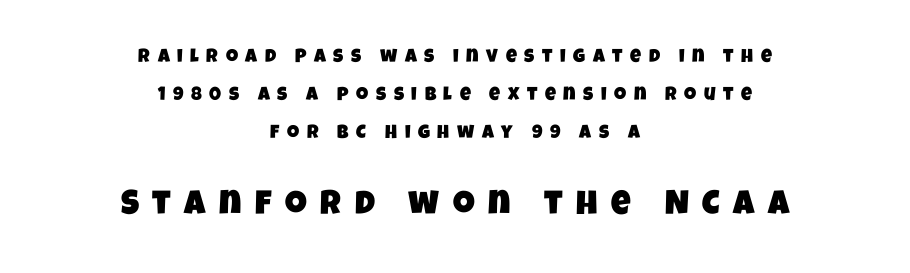
{"serif": "no", "width": "condensed", "stroke_contrast": "low", "x_height": "large", "monospaced": "no", "underline": "no", "align": "center", "line_spacing": "loose", "line_spacing_ratio": 2.01, "letter_spacing": "wide", "letter_spacing_em": 0.4, "larger_block": "second", "size_ratio": 1.79, "glyph_px": 34}
